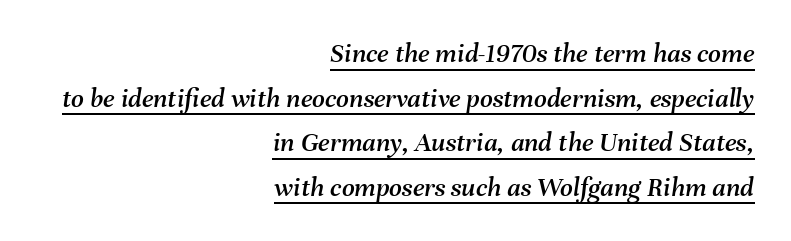
{"italic": "yes", "lean": "right", "slant_degrees": 8, "width": "normal", "stroke_contrast": "medium", "x_height": "medium", "monospaced": "no", "underline": "yes", "align": "right", "line_spacing": "normal", "line_spacing_ratio": 1.59, "letter_spacing": "normal", "letter_spacing_em": 0.0, "glyph_px": 28}
